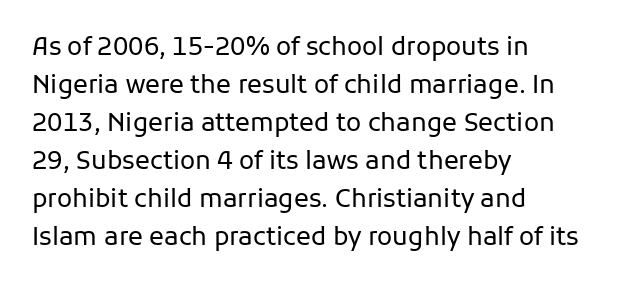
The font's upright variant was chosen for this text. The specimen omits any rule beneath the text block's lines. All the whitespace from short lines collects on the right. Tracking here is standard; glyphs follow each other at the usual distance.
